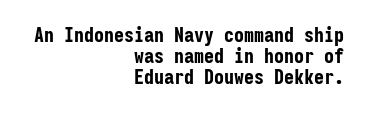
The image shows 20 px bold type, upright; set right-aligned, tight line spacing (1.06x), normal letter spacing, not underlined.
